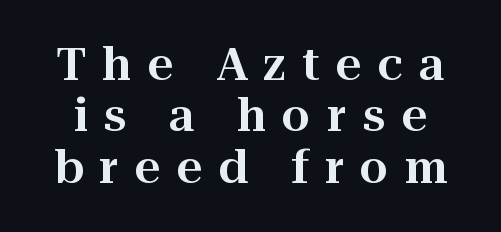
The zone under the glyphs is completely vacant. Notice how the stems are strictly vertical — no italics here. Tightly led — the rows are bunched. The line texture is sparse and dotted thanks to wide tracking. These lines are composed in type with serifs.
